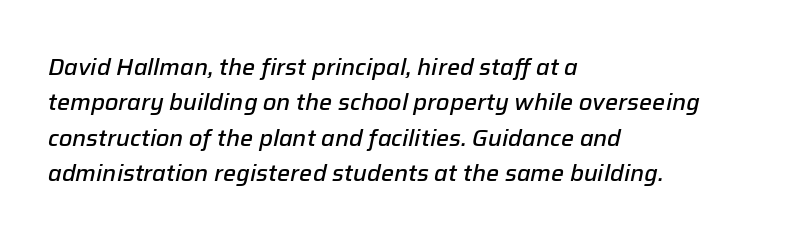
{"italic": "yes", "lean": "right", "slant_degrees": 12, "bold": "semi", "underline": "no", "align": "left", "line_spacing": "normal", "line_spacing_ratio": 1.54, "letter_spacing": "normal", "letter_spacing_em": 0.0, "glyph_px": 23}
